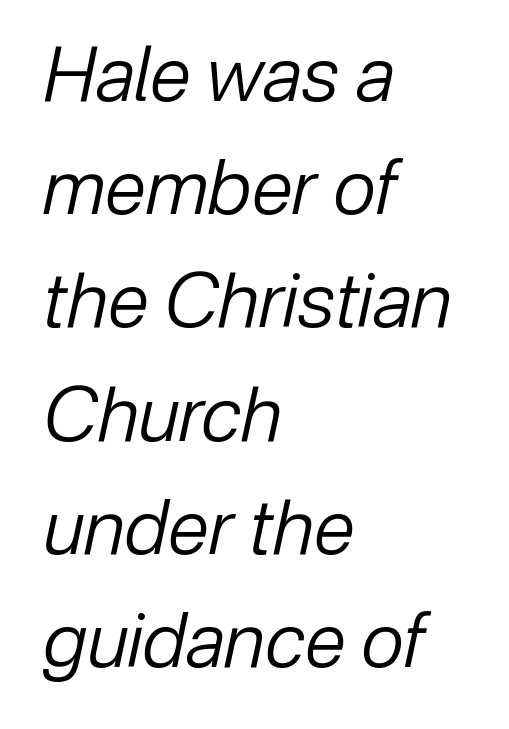
Q: Is the text bold? A: No.
Q: Is the text italic (slanted)? A: Yes, it leans right by about 12 degrees.
Q: Is the text underlined? A: No.
Q: How is the paragraph aligned? A: Left-aligned.
Q: Is the spacing between letters normal or unusually wide? A: Normal.
Q: Is the spacing between lines tight, normal or loose? A: Normal.
Q: Width (condensed, normal, or wide)? A: Normal.
Q: Stroke contrast? A: Low.
Q: x-height? A: Medium.
Q: Monospaced? A: No.
